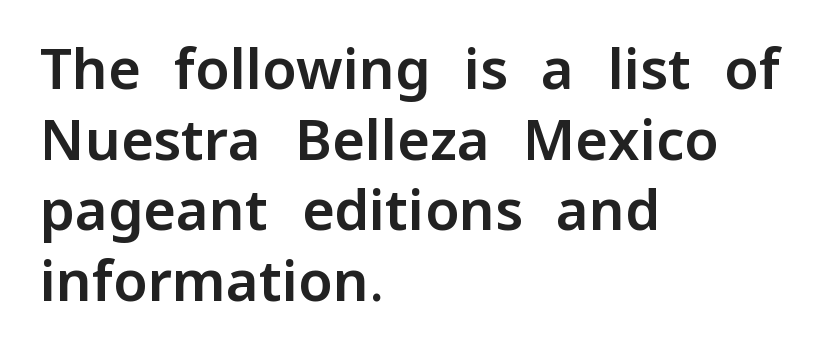
These lines are set flush left with a ragged right edge. Spacing verdict: proportional, widths tailored to each character. Evenly set lines give the paragraph a standard silhouette. Ascenders rise straight up at ninety degrees. The designer went with a sans here, leaving each stem footless. Standard letterfit; no display-style spreading of the glyphs.
